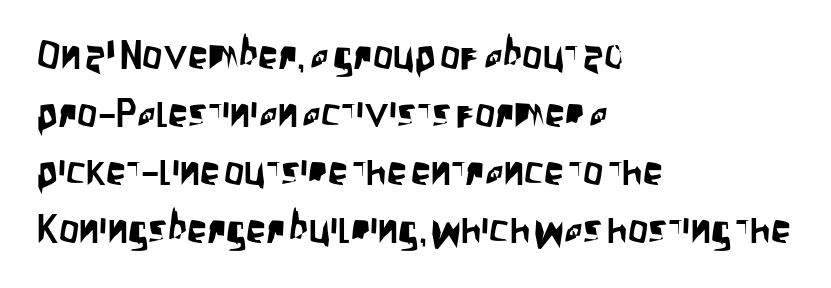
{"serif": "no", "italic": "no", "width": "condensed", "stroke_contrast": "low", "x_height": "large", "monospaced": "no", "underline": "no", "align": "left", "line_spacing": "normal", "line_spacing_ratio": 1.45, "letter_spacing": "normal", "letter_spacing_em": 0.0, "glyph_px": 40}
